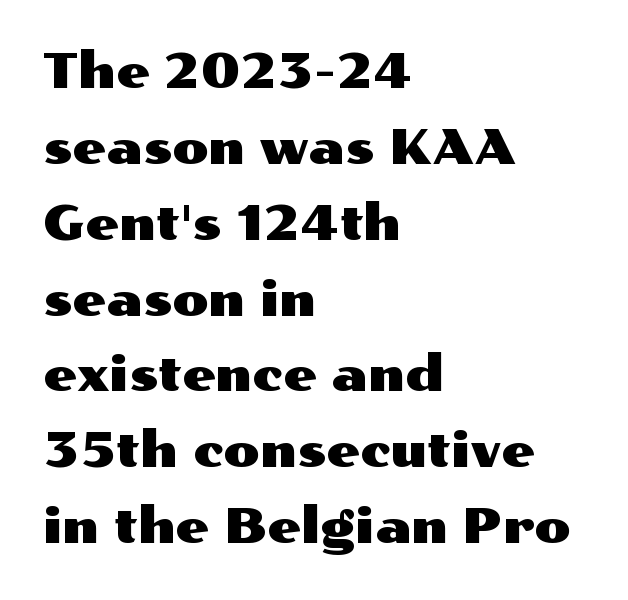
The image shows 48 px wide sans-serif type, upright; set left-aligned, normal line spacing (1.58x), normal letter spacing, not underlined; medium stroke contrast and a medium x-height.
